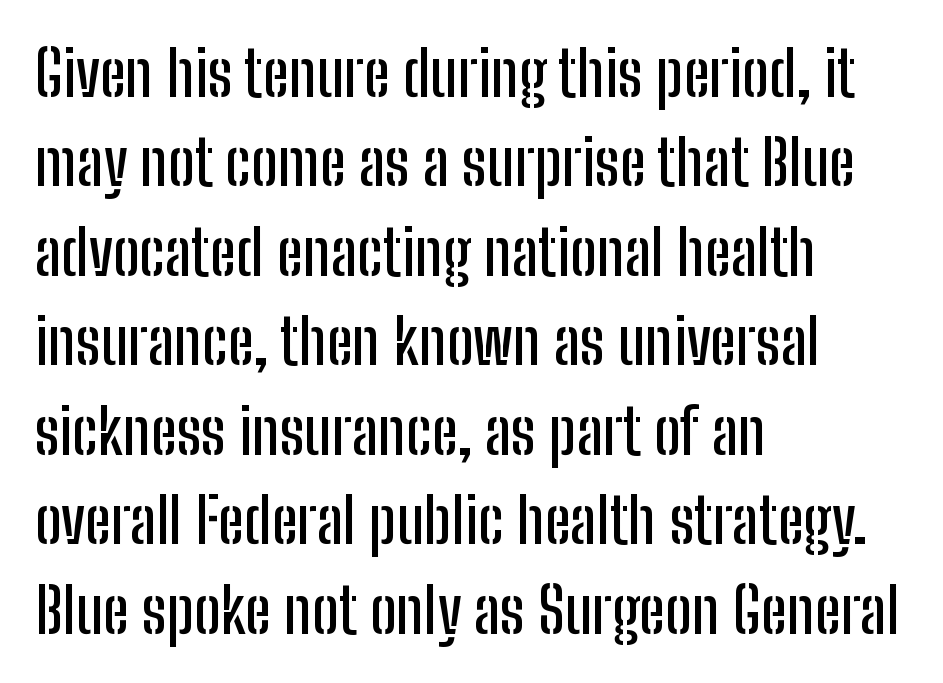
{"serif": "no", "italic": "no", "width": "condensed", "stroke_contrast": "low", "x_height": "medium", "monospaced": "no", "underline": "no", "align": "left", "line_spacing": "normal", "line_spacing_ratio": 1.42, "letter_spacing": "normal", "letter_spacing_em": 0.0, "glyph_px": 63}
